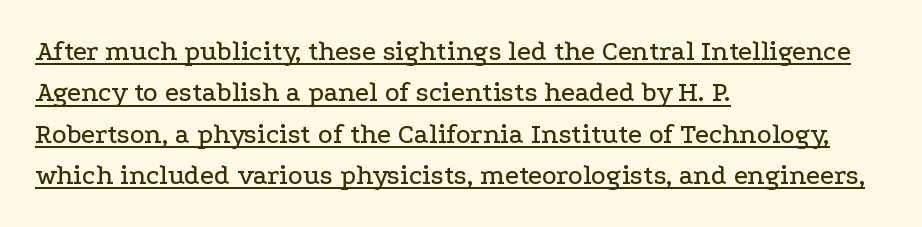
Q: Is the text italic (slanted)? A: No, it is upright.
Q: Is the typeface a serif or a sans-serif typeface? A: Serif.
Q: Is the text underlined? A: Yes.
Q: How is the paragraph aligned? A: Left-aligned.
Q: Is the spacing between letters normal or unusually wide? A: Normal.
Q: Is the spacing between lines tight, normal or loose? A: Normal.
Q: Width (condensed, normal, or wide)? A: Wide.
Q: Stroke contrast? A: Low.
Q: x-height? A: Medium.
Q: Monospaced? A: No.
